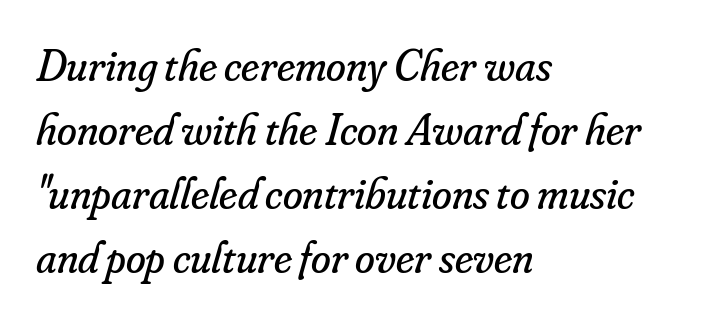
Vertically, the passage feels balanced, rows spaced as you'd expect. The typesetter chose a ragged-right arrangement here. The weight tops out at a normal text grade. The space directly below the letters is spotless. Spacing verdict: proportional, widths tailored to each character. The line texture is even and compact thanks to regular tracking.
